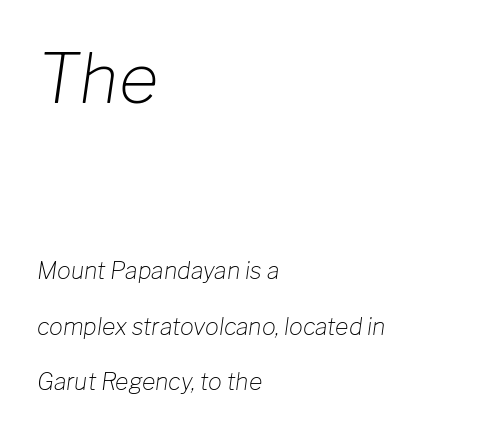
Q: Is the text bold? A: No.
Q: Is the text italic (slanted)? A: Yes, it leans right by about 8 degrees.
Q: Is the text underlined? A: No.
Q: How is the paragraph aligned? A: Left-aligned.
Q: Is the spacing between letters normal or unusually wide? A: Normal.
Q: Is the spacing between lines tight, normal or loose? A: Loose.
Q: Which block of text is set in a larger size, the first (top) or the second (bottom)? A: The first (top) one.
Q: Width (condensed, normal, or wide)? A: Normal.
Q: Stroke contrast? A: Low.
Q: x-height? A: Medium.
Q: Monospaced? A: No.
